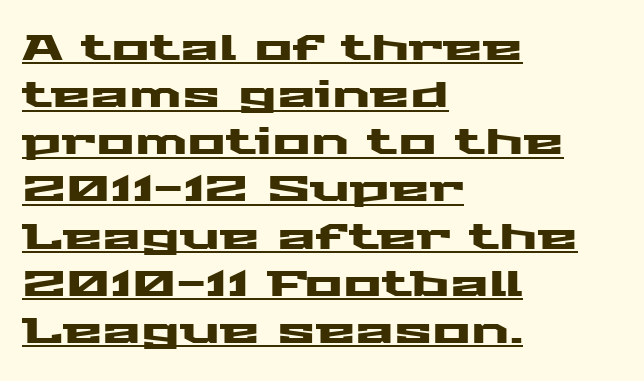
Q: Is the text italic (slanted)? A: No, it is upright.
Q: Is the typeface a serif or a sans-serif typeface? A: Sans-serif.
Q: Is the text underlined? A: Yes.
Q: How is the paragraph aligned? A: Left-aligned.
Q: Is the spacing between letters normal or unusually wide? A: Normal.
Q: Is the spacing between lines tight, normal or loose? A: Normal.
Q: Width (condensed, normal, or wide)? A: Wide.
Q: Stroke contrast? A: Medium.
Q: x-height? A: Medium.
Q: Monospaced? A: No.
